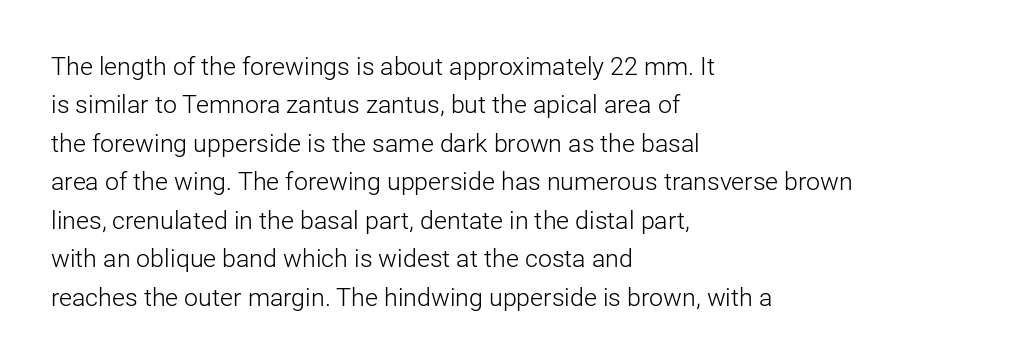
This sample uses an upright cut, with every glyph sitting square on the baseline. The string is rendered with underlining switched off. Tracking value appears to be zero — textbook default spacing. The lines in this sample share a left origin and differ only in where they stop. Vertical spacing — default.
